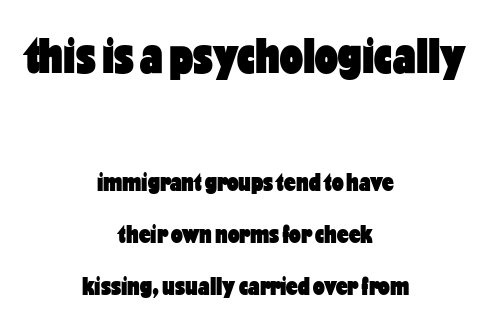
The image shows 51 px heavy, condensed sans-serif type, upright; set centered, loose line spacing (2.0x), normal letter spacing, not underlined; the first (top) block is 1.96x larger; low stroke contrast and a medium x-height.
